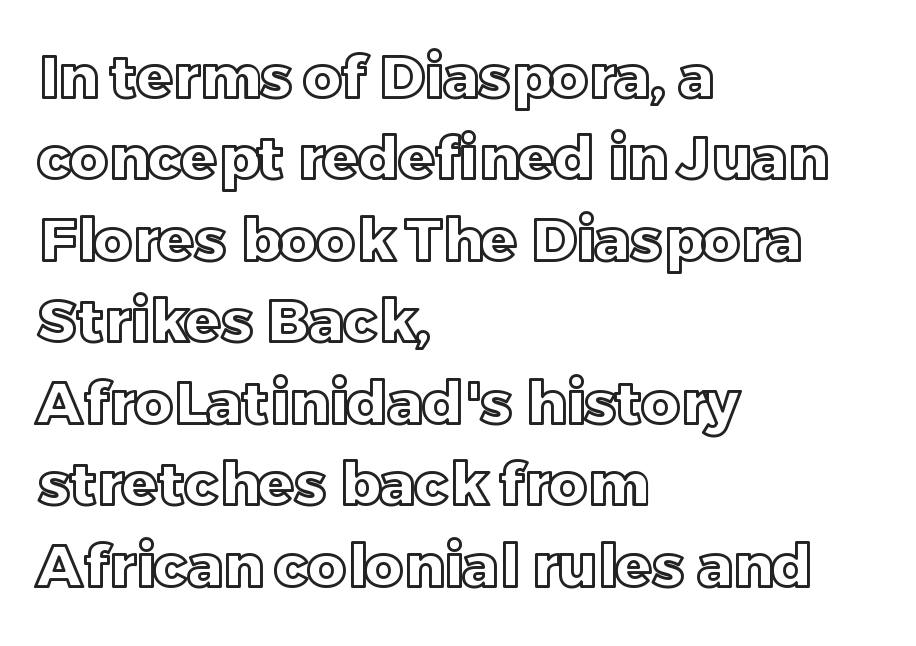
A student would call this left alignment; a typographer would say flush left, rag right. Looks like regular typesetting: each glyph gets only the width it needs. Horizontal bands of white between lines are of average thickness. A roman cut, with each character standing at attention. The tracking reads as untouched default to a designer's eye.
